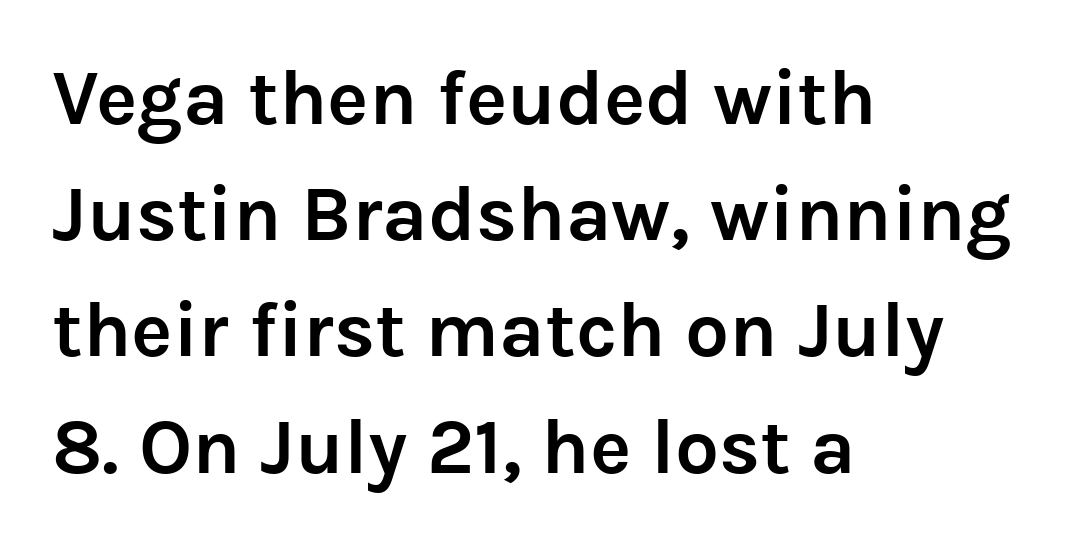
The image shows 78 px semibold sans-serif type, upright; set left-aligned, normal line spacing (1.49x), normal letter spacing, not underlined; low stroke contrast and a medium x-height.
